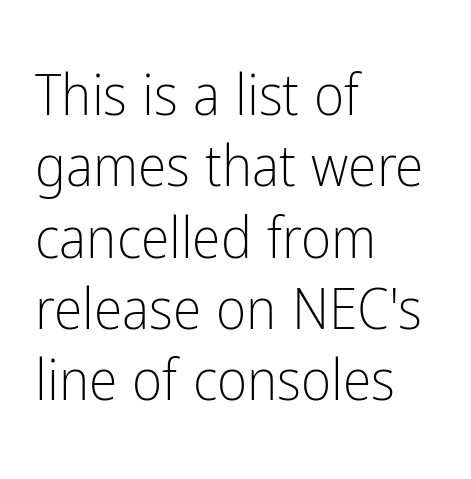
Character widths vary here, with narrow letters taking less room than wide ones. In terms of letterspacing, this is plain default setting. I'd call this a sans setting — the letters go barefoot. Bold? No — there's no thickening of the strokes. Which margin do the lines hug? The left one — the right edge is uneven.
